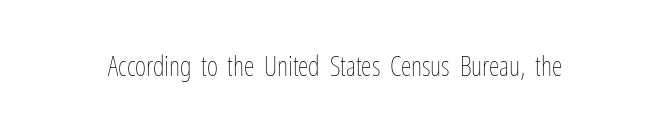
{"italic": "no", "bold": "no", "underline": "no", "letter_spacing": "normal", "letter_spacing_em": 0.0, "glyph_px": 27}
